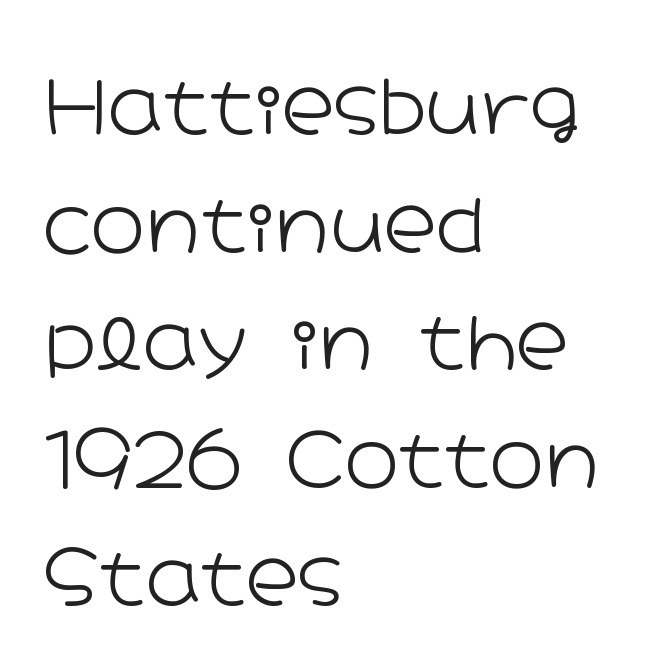
{"serif": "no", "italic": "no", "bold": "no", "weight": "light", "width": "wide", "stroke_contrast": "low", "x_height": "medium", "monospaced": "no", "underline": "no", "align": "left", "line_spacing": "normal", "line_spacing_ratio": 1.59, "letter_spacing": "normal", "letter_spacing_em": 0.0, "glyph_px": 74}
